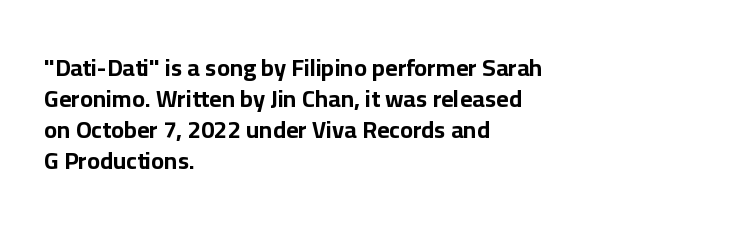
{"italic": "no", "bold": "yes", "underline": "no", "align": "left", "line_spacing": "normal", "line_spacing_ratio": 1.29, "letter_spacing": "normal", "letter_spacing_em": 0.0, "glyph_px": 24}
